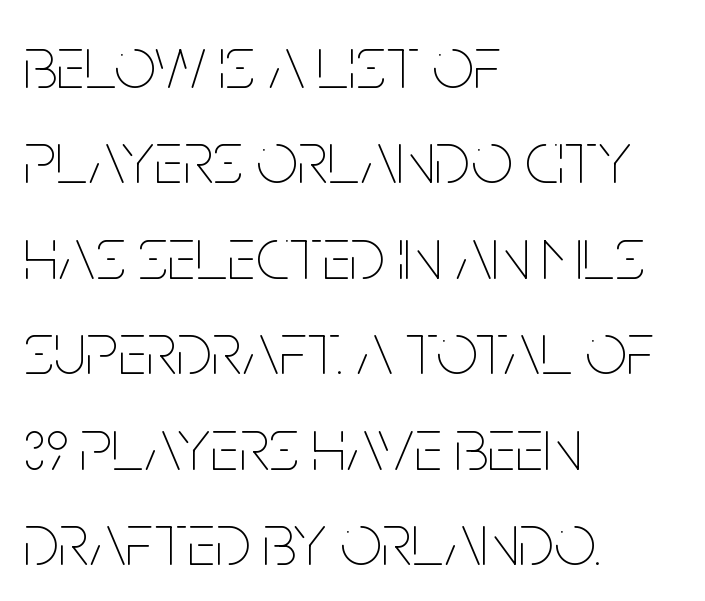
{"italic": "no", "bold": "no", "weight": "thin", "width": "condensed", "stroke_contrast": "low", "x_height": "large", "monospaced": "no", "underline": "no", "align": "left", "line_spacing": "normal", "line_spacing_ratio": 1.29, "letter_spacing": "normal", "letter_spacing_em": 0.0, "glyph_px": 74}
